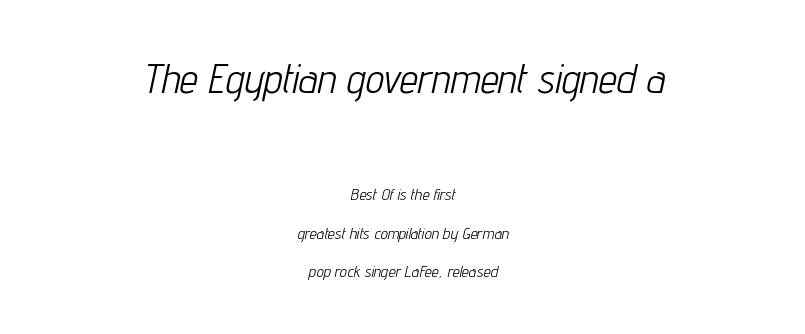
The image shows 41 px light, condensed type, italic (leaning right); set centered, loose line spacing (2.4x), normal letter spacing, not underlined; the first (top) block is 2.56x larger; low stroke contrast and a medium x-height.
